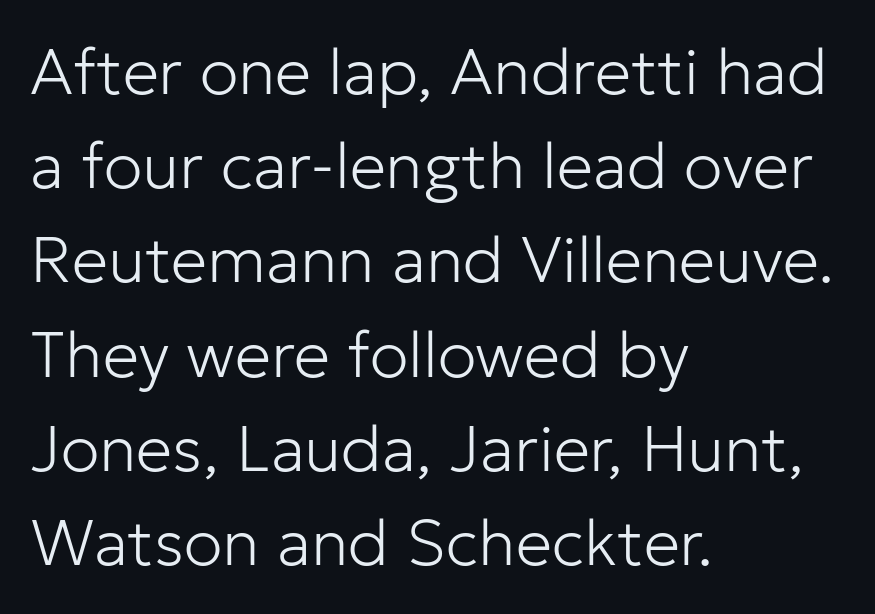
The image shows 65 px light sans-serif type, upright; set left-aligned, normal line spacing (1.45x), normal letter spacing, not underlined; low stroke contrast and a medium x-height.
